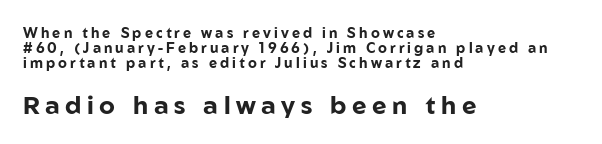
Q: Is the text bold? A: Yes.
Q: Is the text italic (slanted)? A: No, it is upright.
Q: Is the text underlined? A: No.
Q: How is the paragraph aligned? A: Left-aligned.
Q: Is the spacing between letters normal or unusually wide? A: Unusually wide.
Q: Is the spacing between lines tight, normal or loose? A: Tight.
Q: Which block of text is set in a larger size, the first (top) or the second (bottom)? A: The second (bottom) one.
